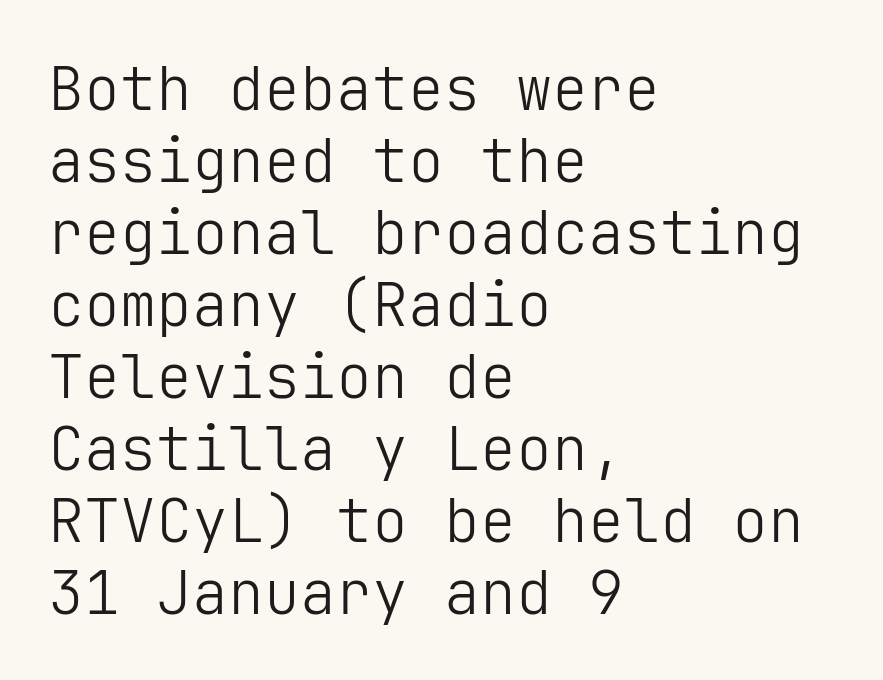
The image shows 60 px light sans-serif type, upright; set left-aligned, line spacing 1.2x, normal letter spacing, not underlined; low stroke contrast and a medium x-height.
